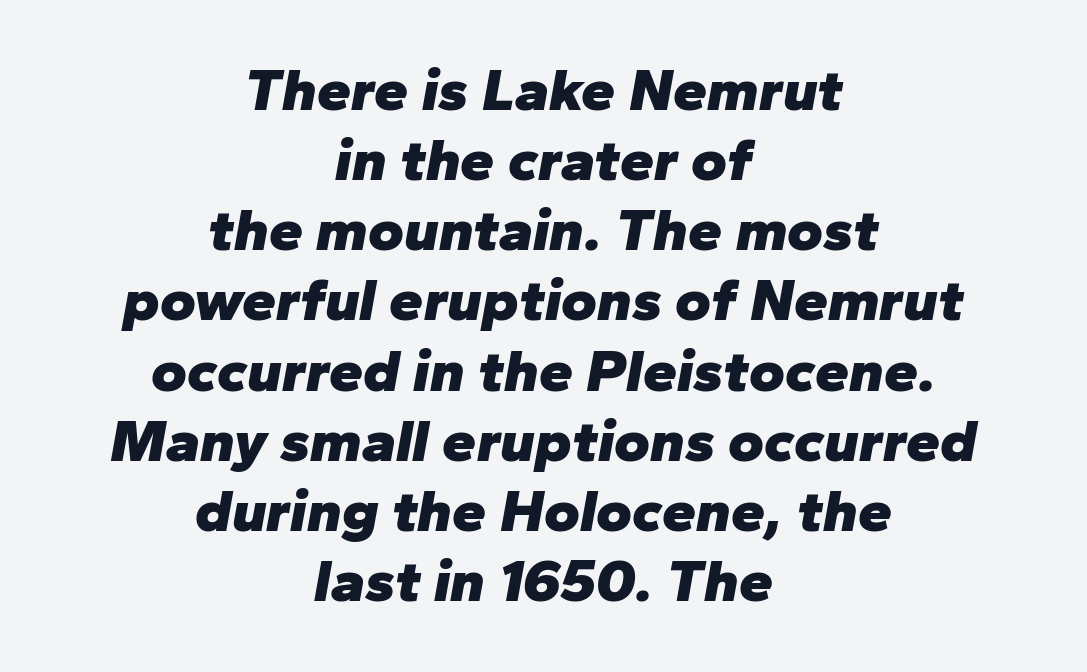
Q: Is the text bold? A: Yes.
Q: Is the text italic (slanted)? A: Yes, it leans right by about 10 degrees.
Q: Is the text underlined? A: No.
Q: How is the paragraph aligned? A: Centered.
Q: Is the spacing between letters normal or unusually wide? A: Normal.
Q: Is the spacing between lines tight, normal or loose? A: Tight.
Q: Width (condensed, normal, or wide)? A: Normal.
Q: Stroke contrast? A: Low.
Q: x-height? A: Medium.
Q: Monospaced? A: No.
